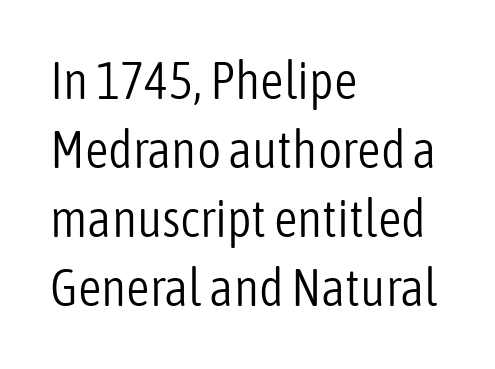
The image shows 52 px light, condensed sans-serif type, upright; set left-aligned, normal line spacing (1.33x), normal letter spacing, not underlined; low stroke contrast and a medium x-height.
